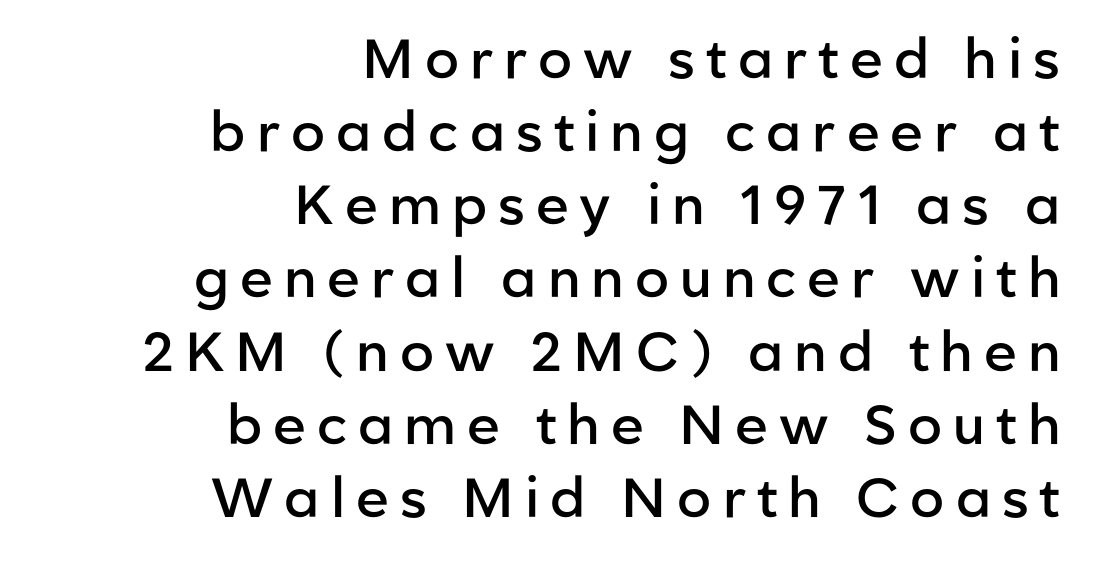
{"serif": "no", "italic": "no", "bold": "semi", "weight": "semibold", "width": "normal", "stroke_contrast": "low", "x_height": "medium", "monospaced": "no", "underline": "no", "align": "right", "line_spacing": "normal", "line_spacing_ratio": 1.33, "letter_spacing": "wide", "letter_spacing_em": 0.2, "glyph_px": 55}
